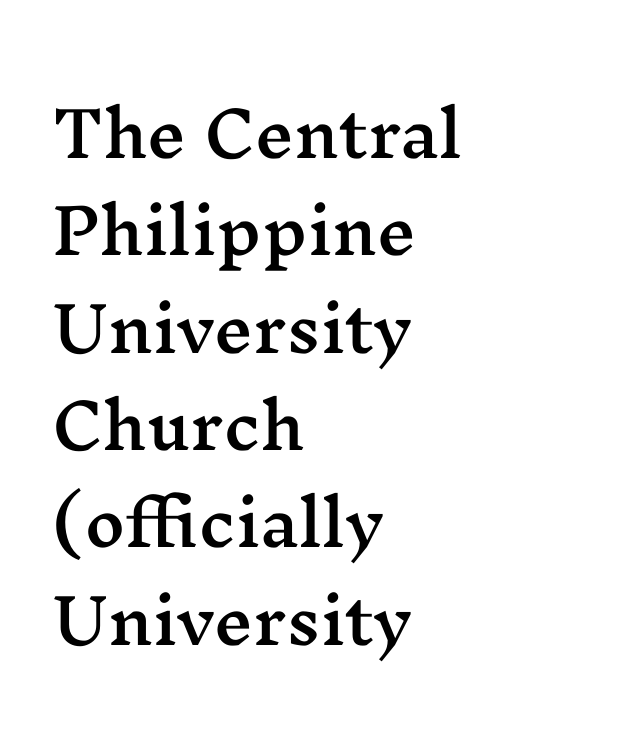
{"serif": "yes", "italic": "no", "width": "wide", "stroke_contrast": "medium", "x_height": "medium", "monospaced": "no", "underline": "no", "align": "left", "line_spacing": "normal", "line_spacing_ratio": 1.57, "letter_spacing": "normal", "letter_spacing_em": 0.0, "glyph_px": 62}
